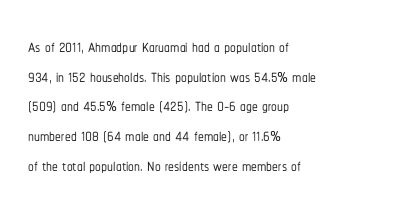
The image shows 23 px text type, upright; set left-aligned, normal line spacing (1.29x), normal letter spacing, not underlined.
